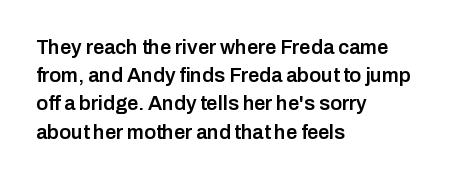
Q: Is the text bold? A: Semi-bold.
Q: Is the text italic (slanted)? A: No, it is upright.
Q: Is the text underlined? A: No.
Q: How is the paragraph aligned? A: Left-aligned.
Q: Is the spacing between letters normal or unusually wide? A: Normal.
Q: Is the spacing between lines tight, normal or loose? A: Normal.
